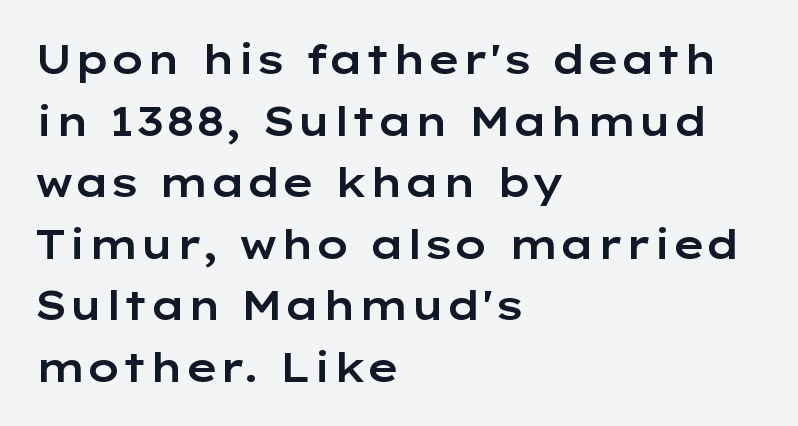
Q: Is the text italic (slanted)? A: No, it is upright.
Q: Is the typeface a serif or a sans-serif typeface? A: Sans-serif.
Q: Is the text underlined? A: No.
Q: How is the paragraph aligned? A: Left-aligned.
Q: Is the spacing between letters normal or unusually wide? A: Normal.
Q: Is the spacing between lines tight, normal or loose? A: Normal.
Q: Width (condensed, normal, or wide)? A: Wide.
Q: Stroke contrast? A: Low.
Q: x-height? A: Medium.
Q: Monospaced? A: No.
